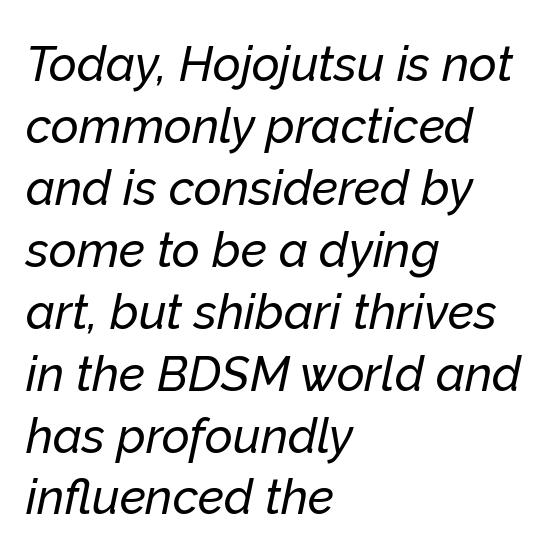
The image shows 48 px text type, italic (leaning right); set left-aligned, normal line spacing (1.29x), normal letter spacing, not underlined; low stroke contrast and a medium x-height.
